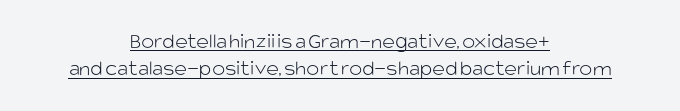
Weight: regular or lighter. Nope, not italic — everything's standing straight. The letters sit at their default tracking, neither squeezed nor spread. Centered paragraph, ragged on both sides. The typesetter has applied underlining to the passage shown.
